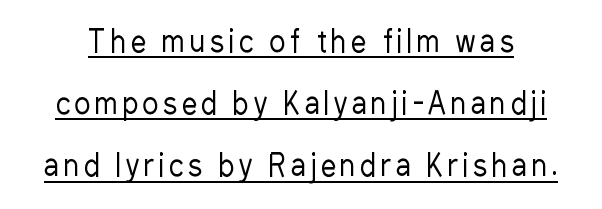
The image shows 30 px regular-weight, condensed sans-serif type, upright; set loose line spacing (2.07x), underlined; low stroke contrast and a medium x-height.
